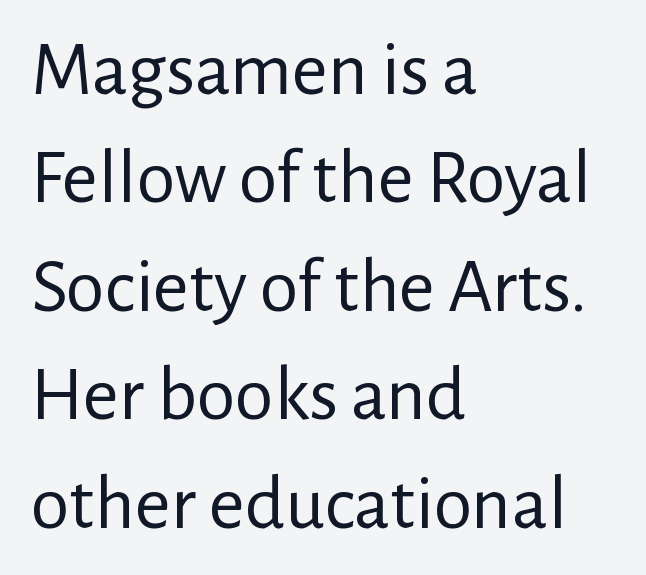
Letter spacing: default. Weight: regular or lighter. The designer went with a sans here, leaving each stem footless. The zone under the glyphs is completely vacant. Horizontally, the lines are justified to the leading edge only.
